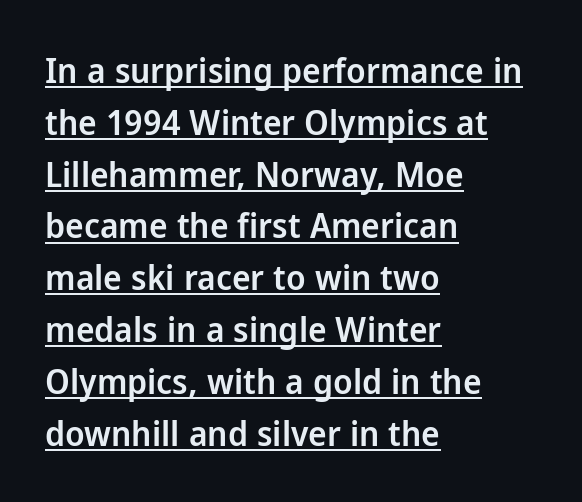
The image shows 35 px semibold sans-serif type, upright; set left-aligned, normal line spacing (1.48x), normal letter spacing, underlined; low stroke contrast and a medium x-height.
